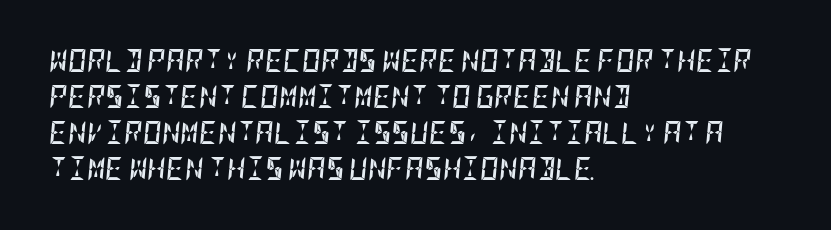
The image shows 23 px bold type, italic (leaning right); set left-aligned, normal line spacing (1.57x), normal letter spacing, not underlined.
